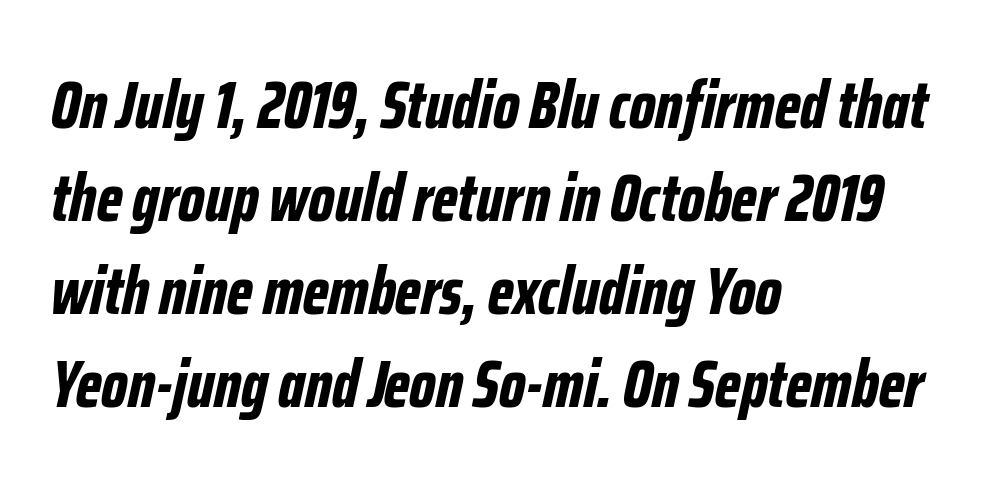
Q: Is the text bold? A: Yes.
Q: Is the text italic (slanted)? A: Yes, it leans right by about 12 degrees.
Q: Is the text underlined? A: No.
Q: How is the paragraph aligned? A: Left-aligned.
Q: Is the spacing between letters normal or unusually wide? A: Normal.
Q: Is the spacing between lines tight, normal or loose? A: Normal.
Q: Width (condensed, normal, or wide)? A: Condensed.
Q: Stroke contrast? A: Low.
Q: x-height? A: Medium.
Q: Monospaced? A: No.
